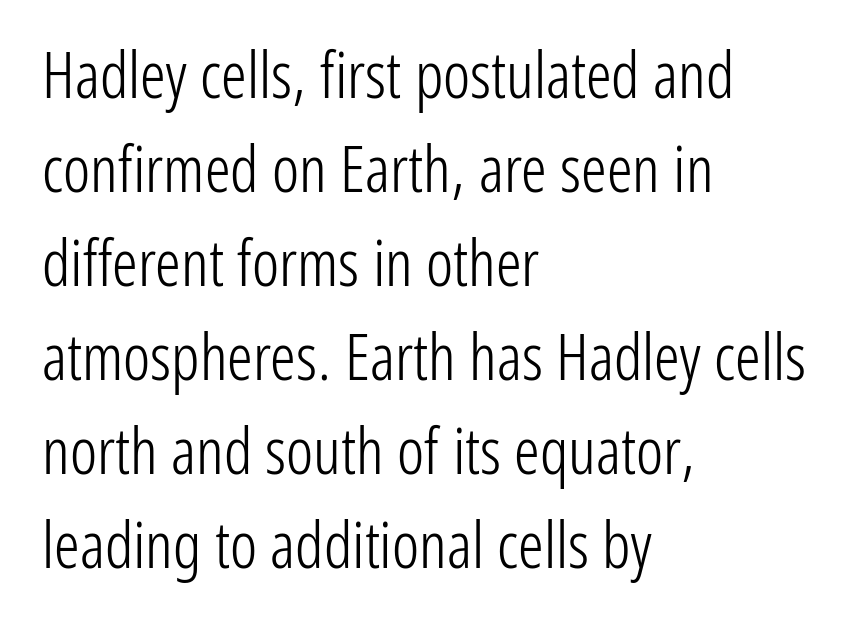
The image shows 64 px light, condensed sans-serif type, upright; set left-aligned, normal line spacing (1.47x), normal letter spacing, not underlined; low stroke contrast and a medium x-height.
